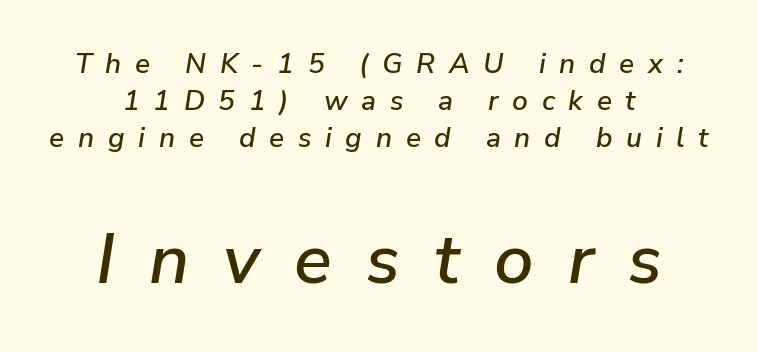
Q: Is the text italic (slanted)? A: Yes, it leans right by about 9 degrees.
Q: Is the text underlined? A: No.
Q: How is the paragraph aligned? A: Centered.
Q: Is the spacing between letters normal or unusually wide? A: Unusually wide.
Q: Is the spacing between lines tight, normal or loose? A: Normal.
Q: Which block of text is set in a larger size, the first (top) or the second (bottom)? A: The second (bottom) one.
Q: Width (condensed, normal, or wide)? A: Normal.
Q: Stroke contrast? A: Low.
Q: x-height? A: Medium.
Q: Monospaced? A: No.
